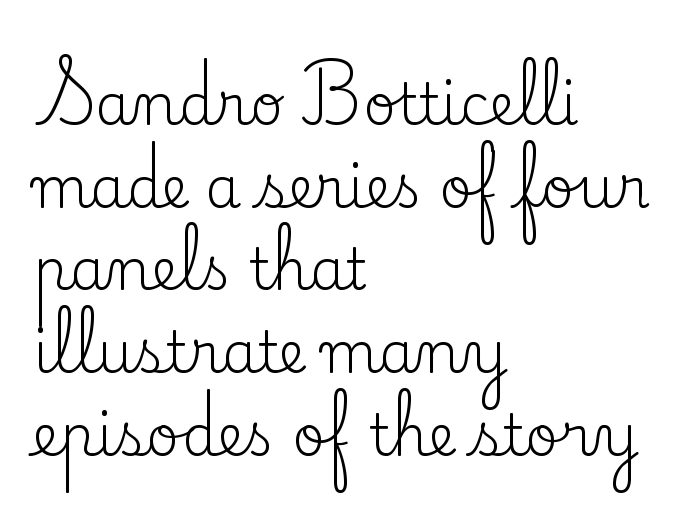
Regarding leading, the lines here are spaced in the standard way. The rendering uses natural spacing where letterforms have individual widths. Which margin do the lines hug? The left one — the right edge is uneven.
